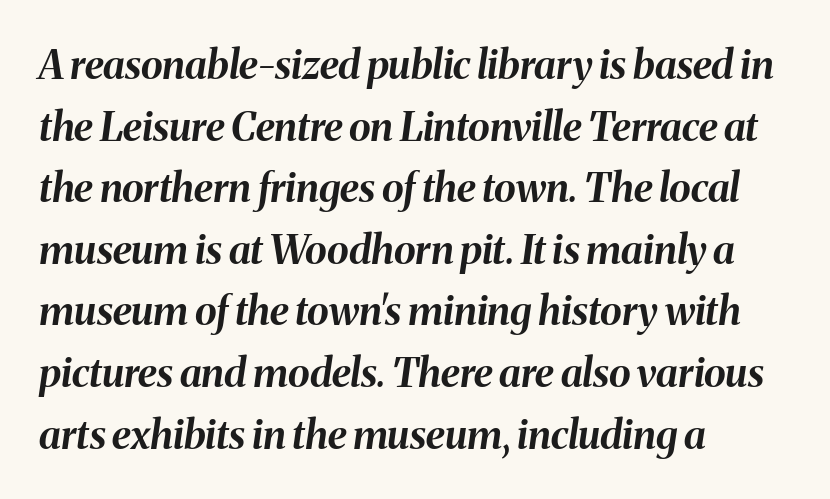
{"italic": "yes", "lean": "right", "slant_degrees": 8, "bold": "yes", "weight": "bold", "width": "normal", "stroke_contrast": "medium", "x_height": "medium", "monospaced": "no", "underline": "no", "align": "left", "line_spacing": "normal", "line_spacing_ratio": 1.54, "letter_spacing": "normal", "letter_spacing_em": 0.0, "glyph_px": 40}
